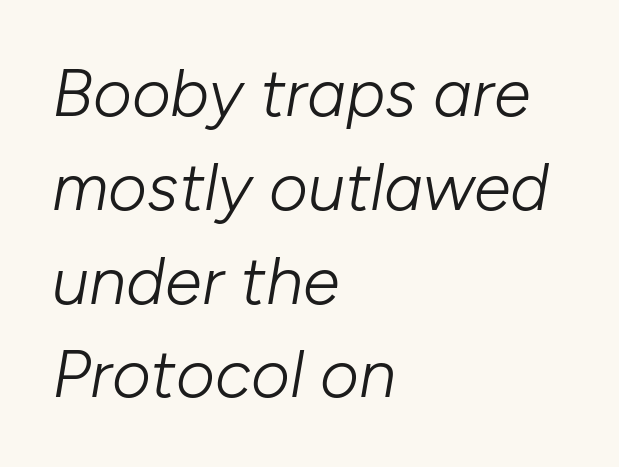
No extra ink here — the face is not bold. Type without underlining. The ragged edge is on the right, which tells us the setting is flush left. Proportional: the letters do not fall into vertical columns. Compared with ordinary roman type, these characters are visibly tilted.
